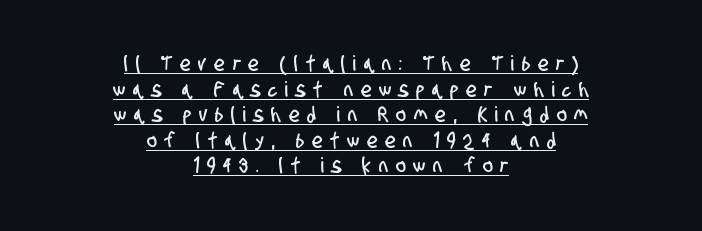
Q: Is the text underlined? A: Yes.
Q: How is the paragraph aligned? A: Centered.
Q: Is the spacing between letters normal or unusually wide? A: Unusually wide.
